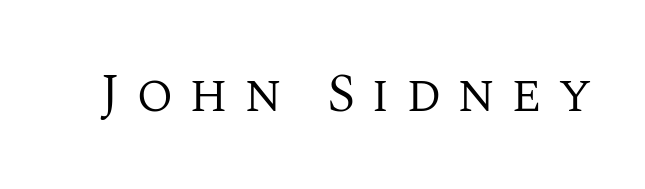
The image shows 54 px regular-weight serif type, upright; set unusually wide letter spacing (+0.29 em), not underlined; medium stroke contrast and a large x-height.
